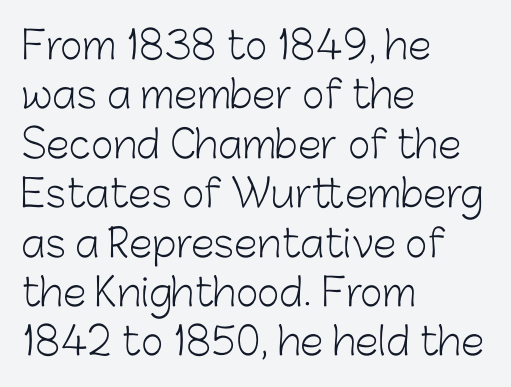
The image shows 38 px light sans-serif type, upright; set left-aligned, normal line spacing (1.3x), normal letter spacing, not underlined; low stroke contrast and a medium x-height.
